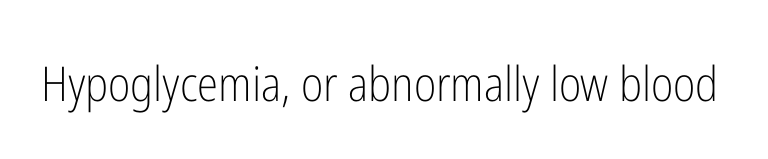
Posture: upright roman. Glance below the letters and you will spot only blank space. Counters stay open thanks to moderate or lighter strokes. Short note: letters normally spaced. The face used here is proportionally spaced, like ordinary book or web type. Does the type have serifs? No, each stem ends abruptly.
